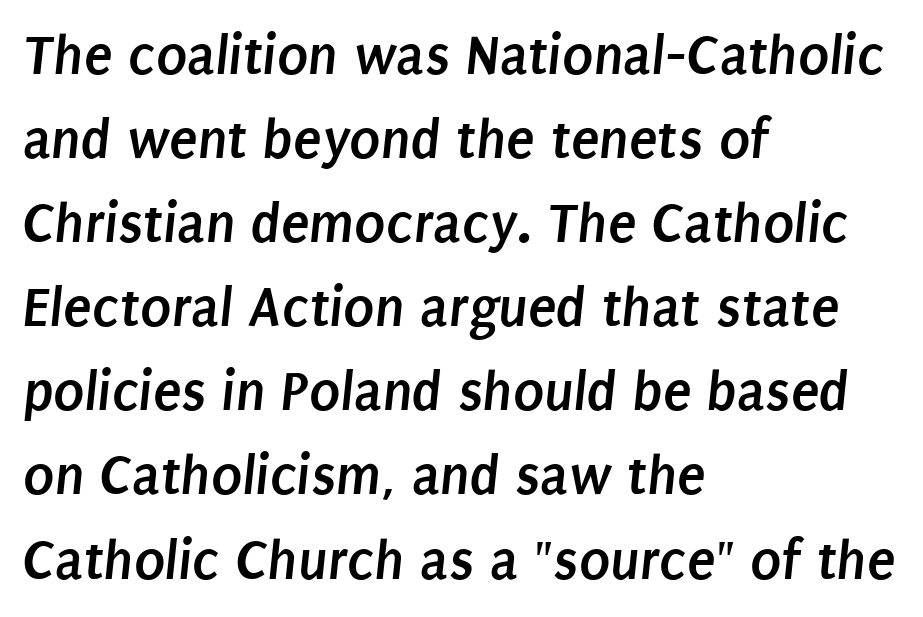
The image shows 58 px semibold, condensed sans-serif type; set left-aligned, normal line spacing (1.45x), normal letter spacing, not underlined; low stroke contrast and a large x-height.
